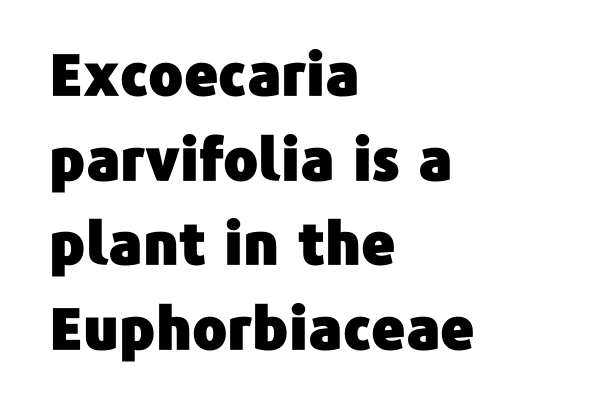
{"serif": "no", "italic": "no", "width": "normal", "stroke_contrast": "low", "x_height": "medium", "monospaced": "no", "underline": "no", "align": "left", "line_spacing": "normal", "line_spacing_ratio": 1.46, "letter_spacing": "normal", "letter_spacing_em": 0.0, "glyph_px": 58}
